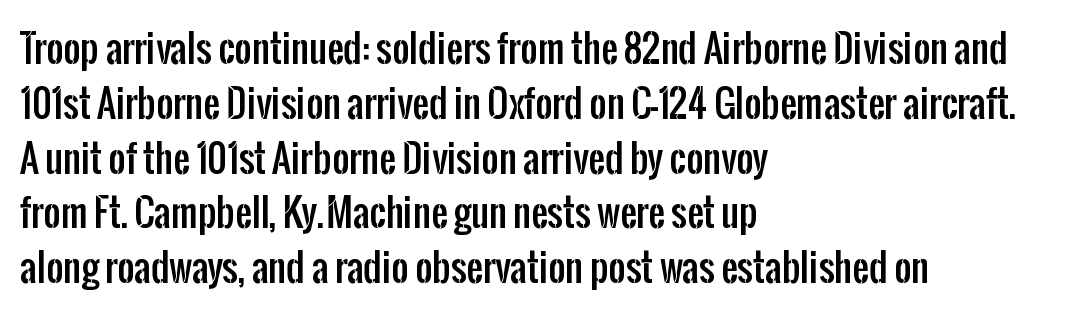
{"serif": "no", "italic": "no", "width": "condensed", "stroke_contrast": "low", "x_height": "medium", "monospaced": "no", "underline": "no", "align": "left", "line_spacing": "normal", "line_spacing_ratio": 1.48, "letter_spacing": "normal", "letter_spacing_em": 0.0, "glyph_px": 37}
